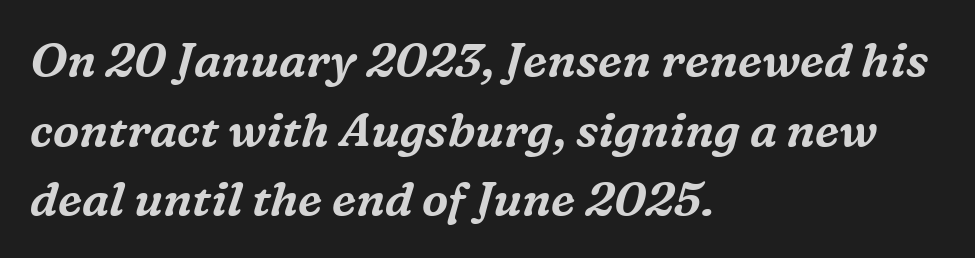
Q: Is the text italic (slanted)? A: Yes, it leans right by about 16 degrees.
Q: Is the typeface a serif or a sans-serif typeface? A: Serif.
Q: Is the text underlined? A: No.
Q: How is the paragraph aligned? A: Left-aligned.
Q: Is the spacing between letters normal or unusually wide? A: Normal.
Q: Is the spacing between lines tight, normal or loose? A: Normal.
Q: Width (condensed, normal, or wide)? A: Normal.
Q: Stroke contrast? A: Medium.
Q: x-height? A: Medium.
Q: Monospaced? A: No.
